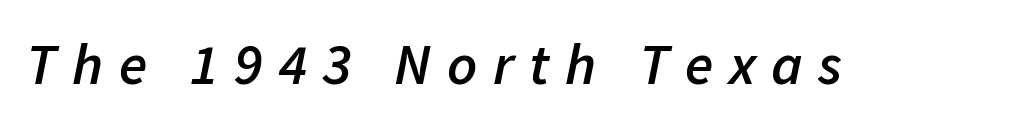
It's the slanting kind of type. Just letters on the line, the space beneath them empty. These lines are rendered in a variable-pitch font. I'd describe the lettering as semibold — firm but not a full bold. Tracking here is generous; glyphs stand well apart from one another.
